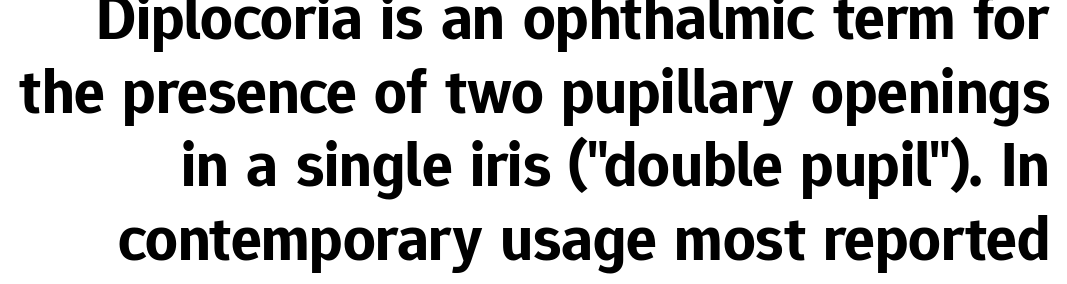
The image shows 64 px bold sans-serif type, upright; set tight line spacing (1.15x), normal letter spacing, not underlined; low stroke contrast and a medium x-height.
